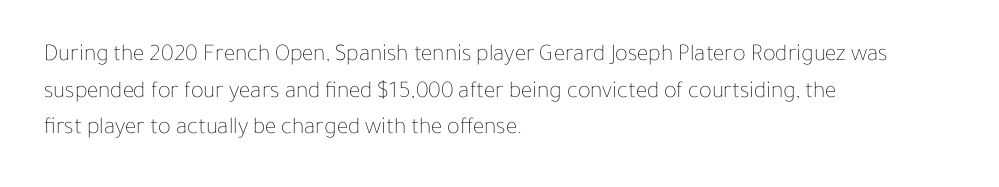
{"italic": "no", "bold": "no", "underline": "no", "align": "left", "line_spacing": "normal", "line_spacing_ratio": 1.53, "letter_spacing": "normal", "letter_spacing_em": 0.0, "glyph_px": 24}
